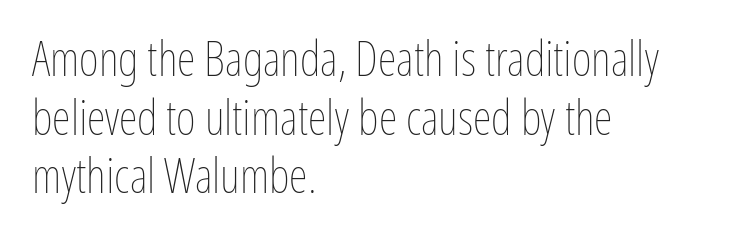
{"italic": "no", "bold": "no", "weight": "thin", "width": "condensed", "stroke_contrast": "low", "x_height": "medium", "monospaced": "no", "underline": "no", "align": "left", "line_spacing_ratio": 1.22, "letter_spacing": "normal", "letter_spacing_em": 0.0, "glyph_px": 48}
